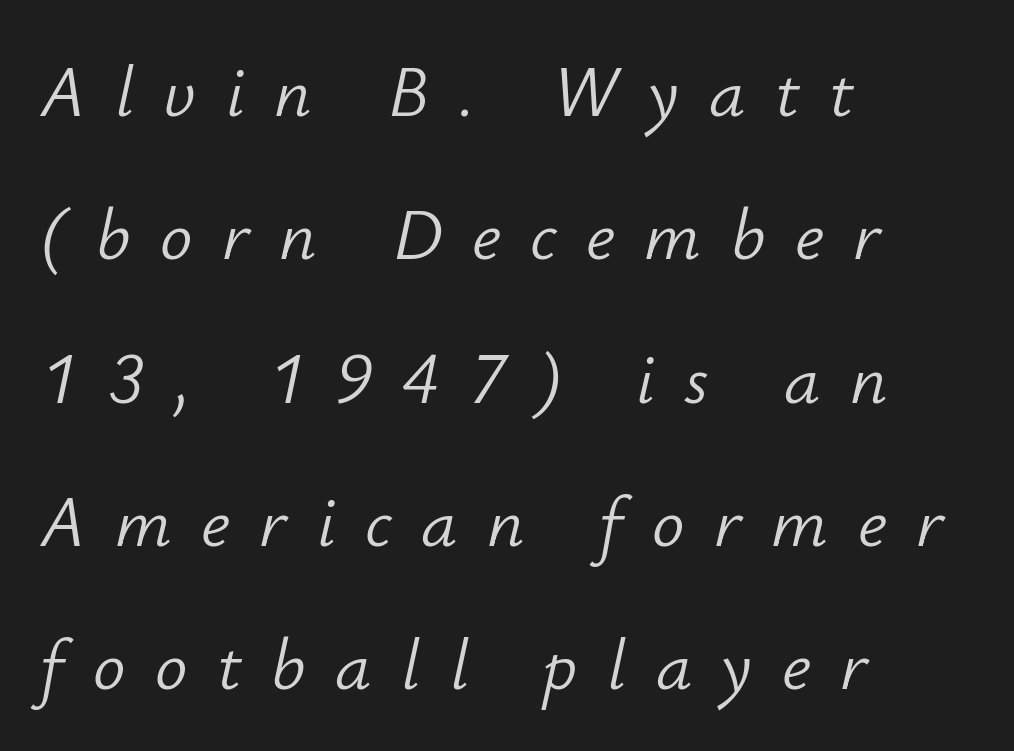
Q: Is the text bold? A: No.
Q: Is the text italic (slanted)? A: Yes, it leans right by about 12 degrees.
Q: Is the text underlined? A: No.
Q: How is the paragraph aligned? A: Left-aligned.
Q: Is the spacing between letters normal or unusually wide? A: Unusually wide.
Q: Is the spacing between lines tight, normal or loose? A: Loose.
Q: Width (condensed, normal, or wide)? A: Normal.
Q: Stroke contrast? A: Low.
Q: x-height? A: Small.
Q: Monospaced? A: No.
